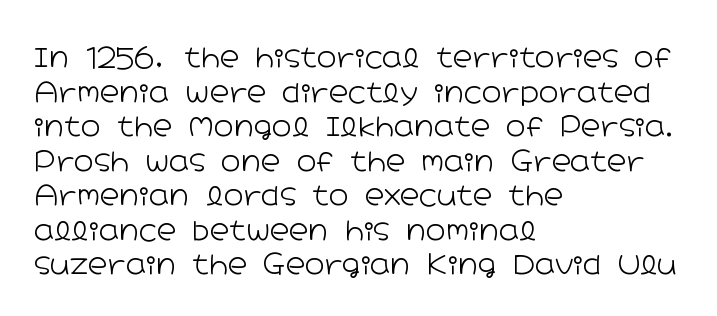
{"italic": "no", "bold": "no", "underline": "no", "align": "left", "line_spacing": "normal", "line_spacing_ratio": 1.28, "letter_spacing": "normal", "letter_spacing_em": 0.0, "glyph_px": 27}
